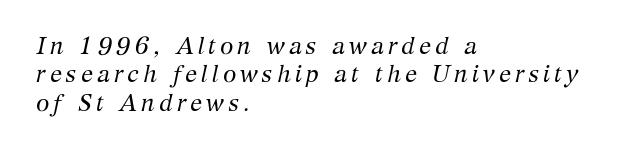
{"italic": "yes", "lean": "right", "slant_degrees": 12, "bold": "no", "underline": "no", "align": "left", "line_spacing_ratio": 1.18, "glyph_px": 24}
